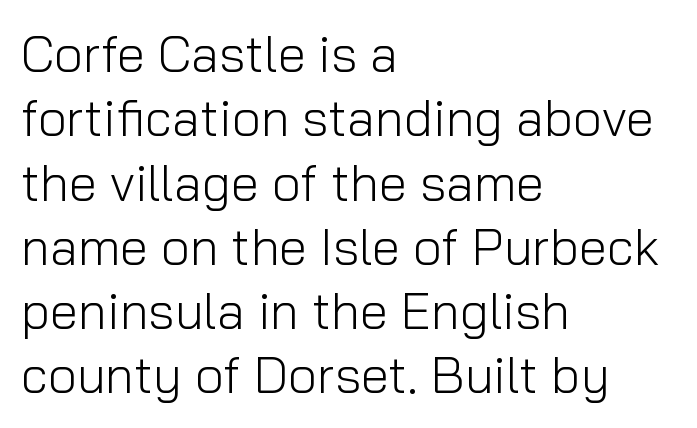
The image shows 51 px light sans-serif type, upright; set left-aligned, normal line spacing (1.26x), normal letter spacing, not underlined; low stroke contrast and a medium x-height.
